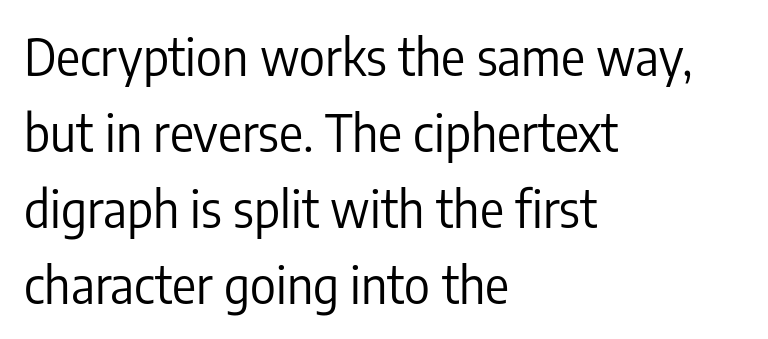
The image shows 50 px regular-weight, condensed sans-serif type, upright; set left-aligned, normal line spacing (1.52x), normal letter spacing, not underlined; low stroke contrast and a medium x-height.
